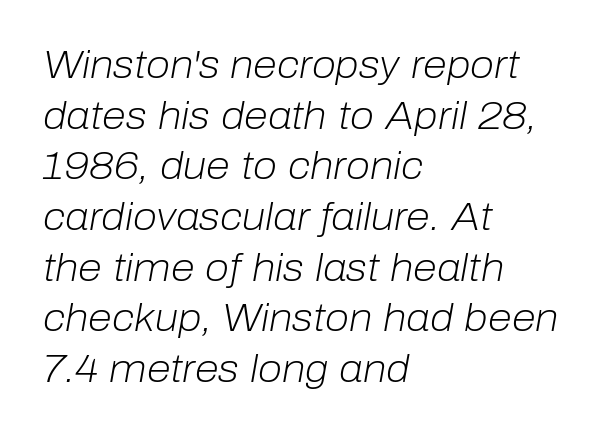
Emphasis-style slanted type is in use. Does the leading feel generous? No, just average. The face used here is rendered with its standard letterfit. This reads as an unemphasized weight, regular at the heaviest. Glance below the letters and you will spot only blank space.
